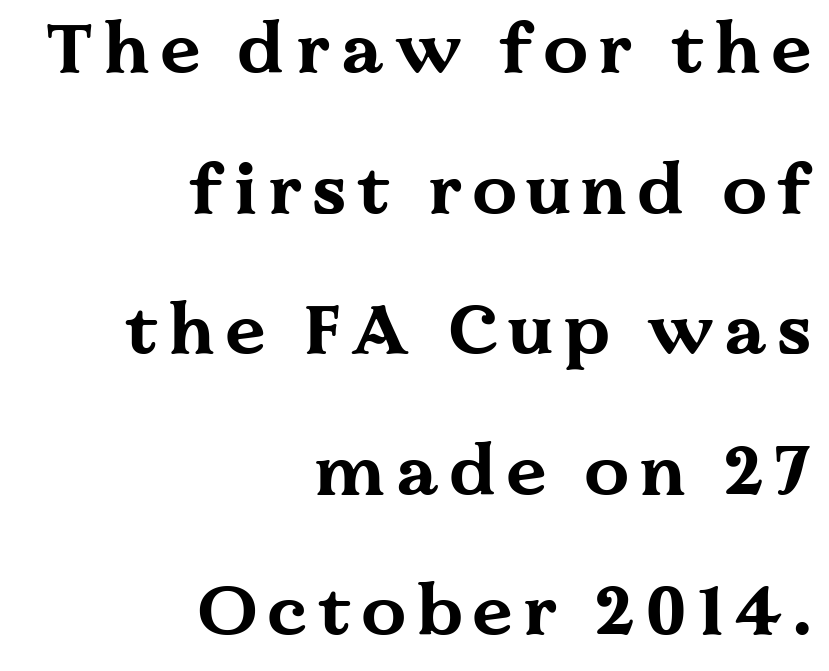
Q: Is the text bold? A: Yes.
Q: Is the text italic (slanted)? A: No, it is upright.
Q: Is the typeface a serif or a sans-serif typeface? A: Serif.
Q: Is the text underlined? A: No.
Q: How is the paragraph aligned? A: Right-aligned.
Q: Is the spacing between lines tight, normal or loose? A: Loose.
Q: Width (condensed, normal, or wide)? A: Wide.
Q: Stroke contrast? A: Medium.
Q: x-height? A: Medium.
Q: Monospaced? A: No.
